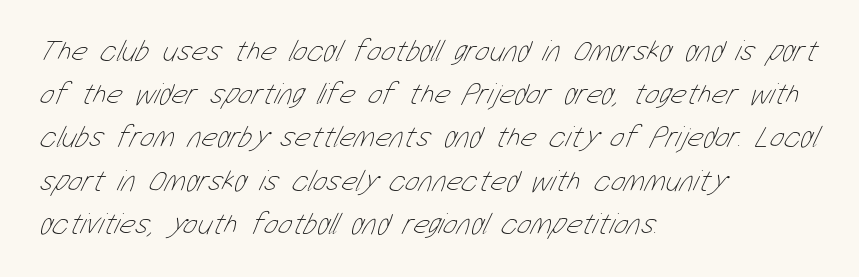
The passage shown has conventional tracking throughout. The paragraph shown leans on its left margin. Each new line begins a customary step beneath the previous one. Plain, unruled lines of type. Proportional: the letters do not fall into vertical columns.
